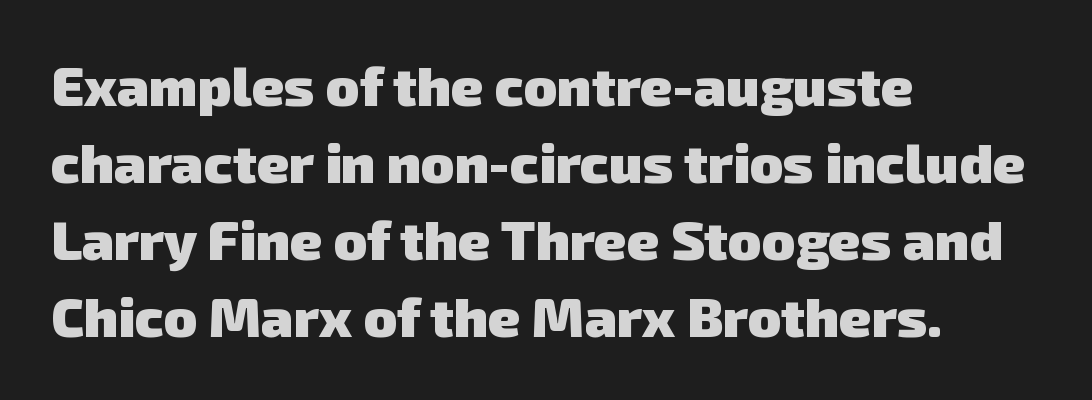
The image shows 55 px heavy sans-serif type; set left-aligned, normal line spacing (1.4x), normal letter spacing, not underlined; low stroke contrast and a medium x-height.
